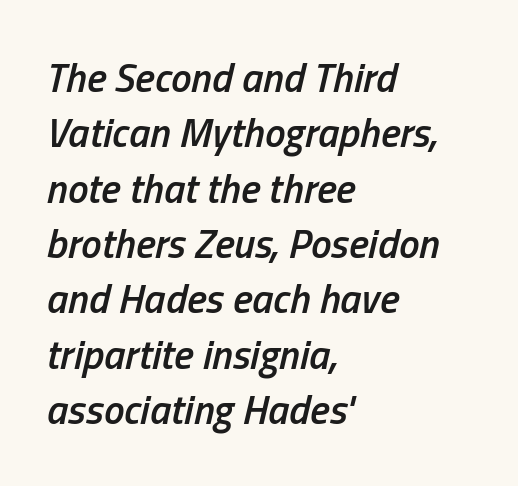
The image shows 41 px semibold, condensed type, italic (leaning right); set left-aligned, normal line spacing (1.35x), normal letter spacing, not underlined; low stroke contrast and a medium x-height.
